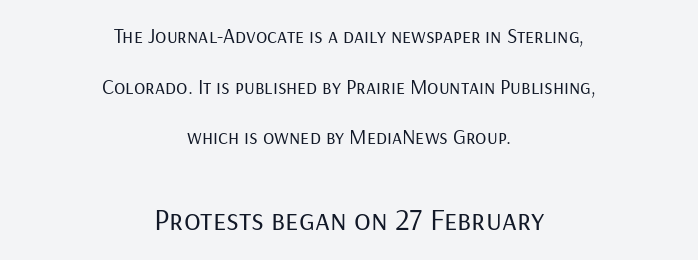
Weight: not bold — regular or lighter. Each letter's strokes conclude bluntly, with no projecting serifs. Think of a printed novel: that variable character pitch is what you see here. Observe the ordinary spacing: letters are neighbours, not strangers. Character size in the trailing block exceeds that of the leading block.
